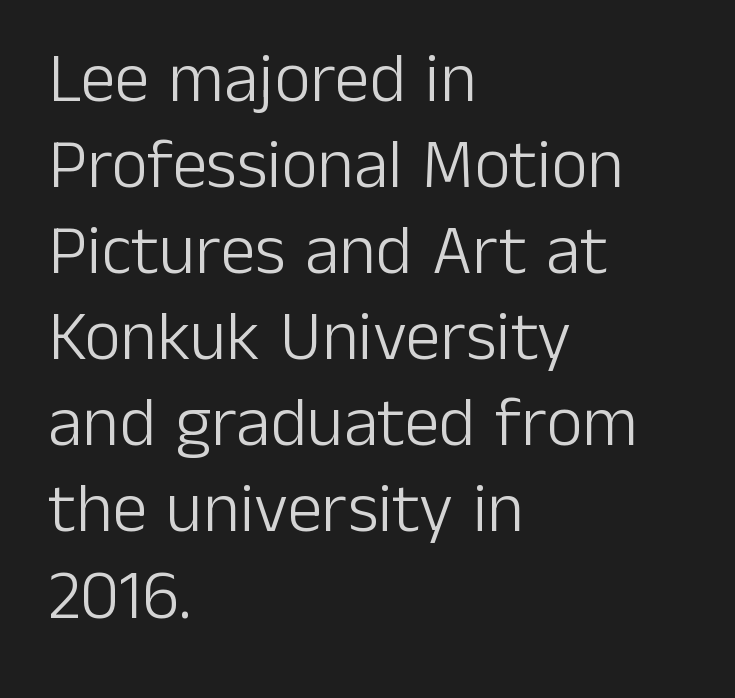
{"serif": "no", "italic": "no", "bold": "no", "weight": "light", "width": "normal", "stroke_contrast": "low", "x_height": "medium", "monospaced": "no", "underline": "no", "align": "left", "line_spacing_ratio": 1.23, "letter_spacing": "normal", "letter_spacing_em": 0.0, "glyph_px": 70}
